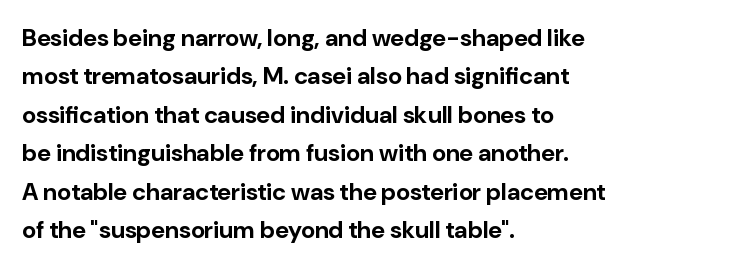
Check the space under the baseline: it is left empty. A classic flush-left, rag-right setting is used for this passage. These lines sit exactly where default settings would place them. Students, note that the glyphs here touch the page at normal intervals. The type sits square on the baseline with zero lean.
